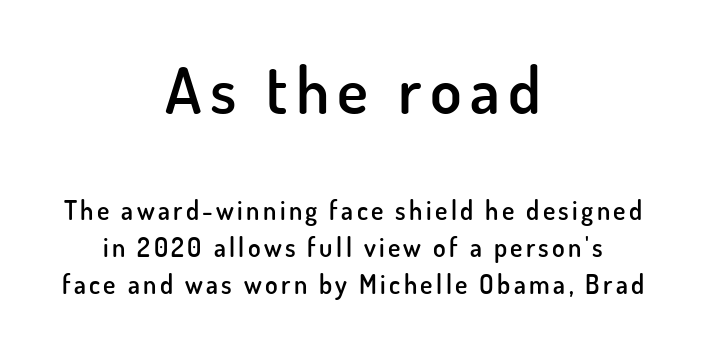
The image shows 65 px semibold sans-serif type, upright; set centered, normal line spacing (1.44x), not underlined; the first (top) block is 2.5x larger; low stroke contrast and a small x-height.
